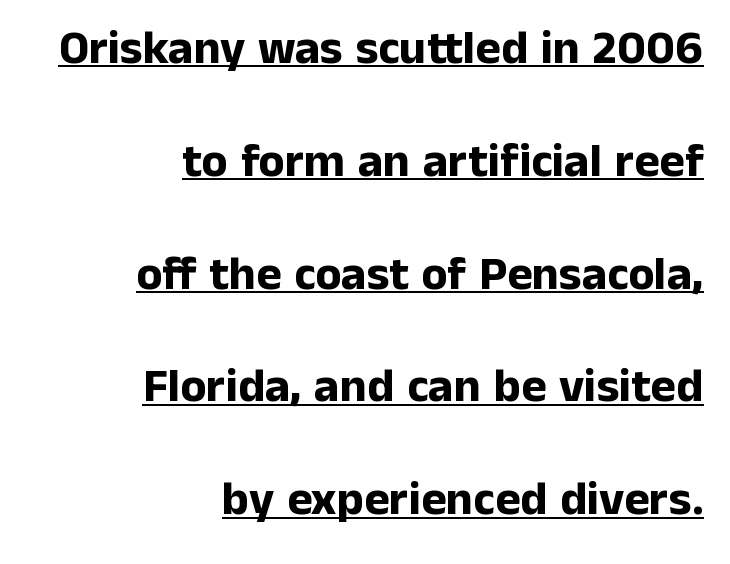
Here the designer chose a conventional face with non-uniform glyph widths. The face used here is a sans, in the tradition of grotesques and geometrics. A typesetter would call this leading open, well beyond the default. These lines were composed using upright roman letters.
